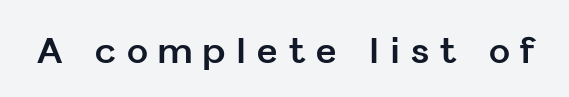
Display-style spreading of the glyphs; the letterfit is very open. Observe the absence of serifs on each vertical stroke in this sample. The passage shown is typed in a proportional face where columns would drift. Italic? Not at all — the glyphs are vertical. Glance below the letters and you will spot only blank space. Heft: maximum for text — a bold.
